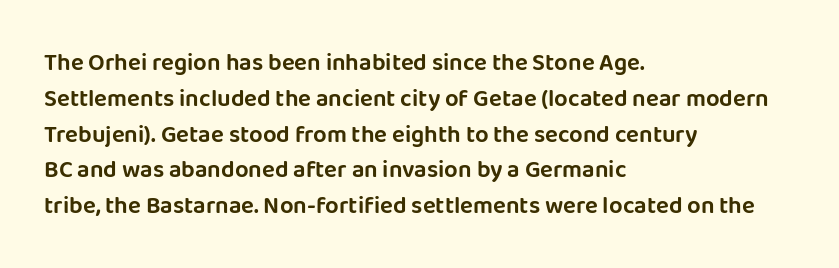
Q: Is the text italic (slanted)? A: No, it is upright.
Q: Is the text underlined? A: No.
Q: How is the paragraph aligned? A: Left-aligned.
Q: Is the spacing between letters normal or unusually wide? A: Normal.
Q: Is the spacing between lines tight, normal or loose? A: Normal.
